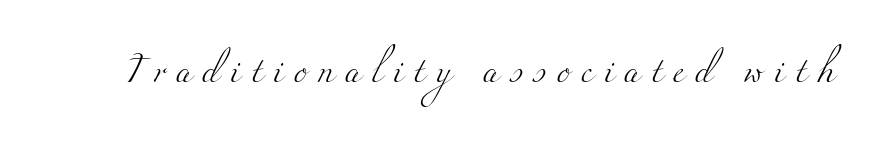
{"bold": "no", "underline": "no", "letter_spacing": "wide", "letter_spacing_em": 0.44, "glyph_px": 25}
